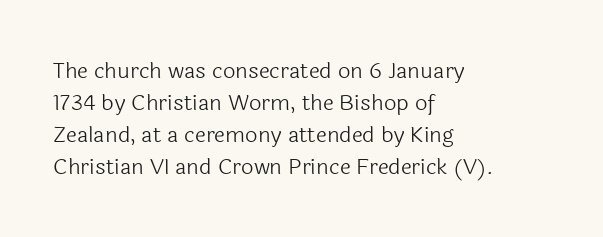
The image shows 22 px text type, upright; set left-aligned, normal line spacing (1.45x), normal letter spacing, not underlined.
